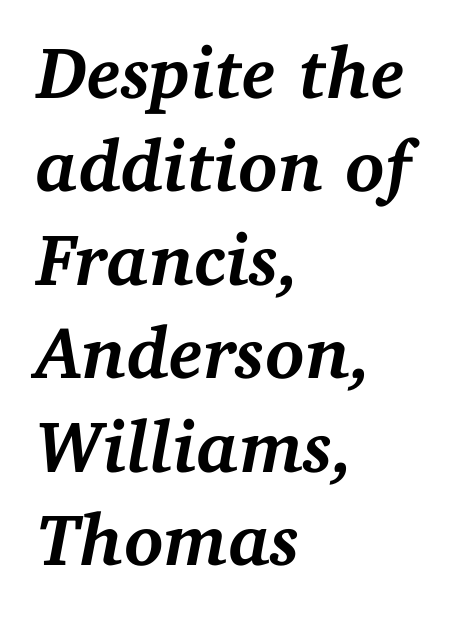
{"serif": "yes", "italic": "yes", "lean": "right", "slant_degrees": 11, "bold": "yes", "weight": "semibold", "width": "normal", "stroke_contrast": "medium", "x_height": "medium", "monospaced": "no", "underline": "no", "align": "left", "line_spacing": "normal", "line_spacing_ratio": 1.28, "letter_spacing": "normal", "letter_spacing_em": 0.0, "glyph_px": 73}
